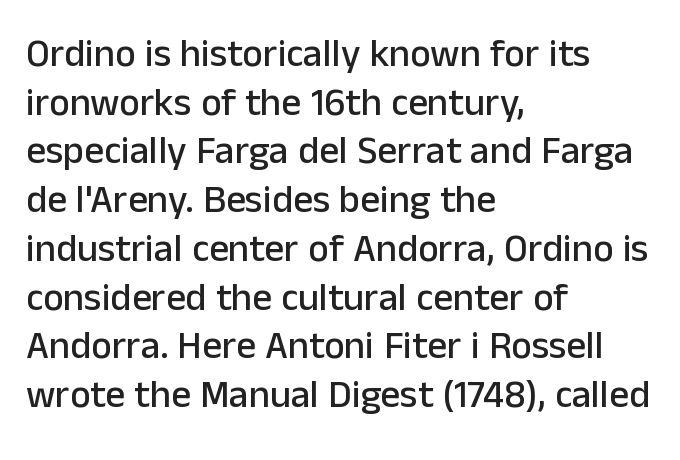
Q: Is the text italic (slanted)? A: No, it is upright.
Q: Is the typeface a serif or a sans-serif typeface? A: Sans-serif.
Q: Is the text underlined? A: No.
Q: How is the paragraph aligned? A: Left-aligned.
Q: Is the spacing between letters normal or unusually wide? A: Normal.
Q: Is the spacing between lines tight, normal or loose? A: Normal.
Q: Width (condensed, normal, or wide)? A: Normal.
Q: Stroke contrast? A: Low.
Q: x-height? A: Medium.
Q: Monospaced? A: No.
